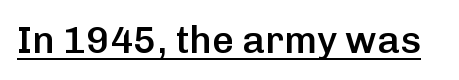
{"serif": "no", "italic": "no", "bold": "semi", "weight": "semibold", "width": "normal", "stroke_contrast": "low", "x_height": "medium", "monospaced": "no", "underline": "yes", "letter_spacing": "normal", "letter_spacing_em": 0.0, "glyph_px": 38}
